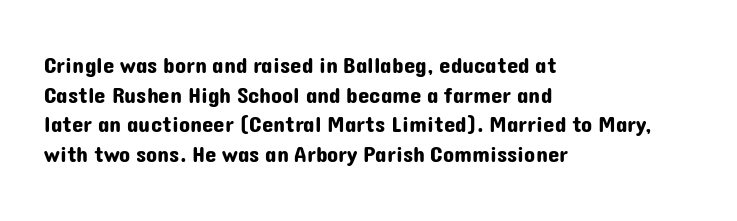
The image shows 23 px text type, upright; set left-aligned, normal line spacing (1.29x), normal letter spacing, not underlined.
